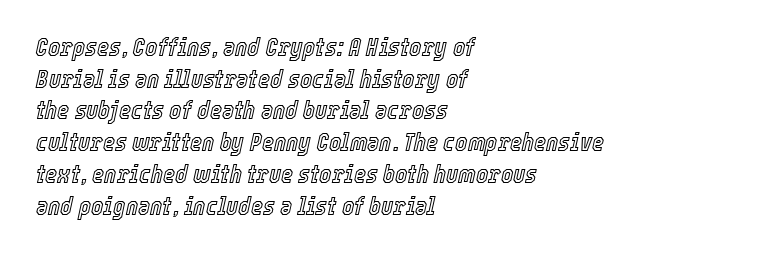
{"italic": "yes", "lean": "right", "slant_degrees": 12, "underline": "no", "align": "left", "line_spacing_ratio": 1.22, "letter_spacing": "normal", "letter_spacing_em": 0.0, "glyph_px": 26}
